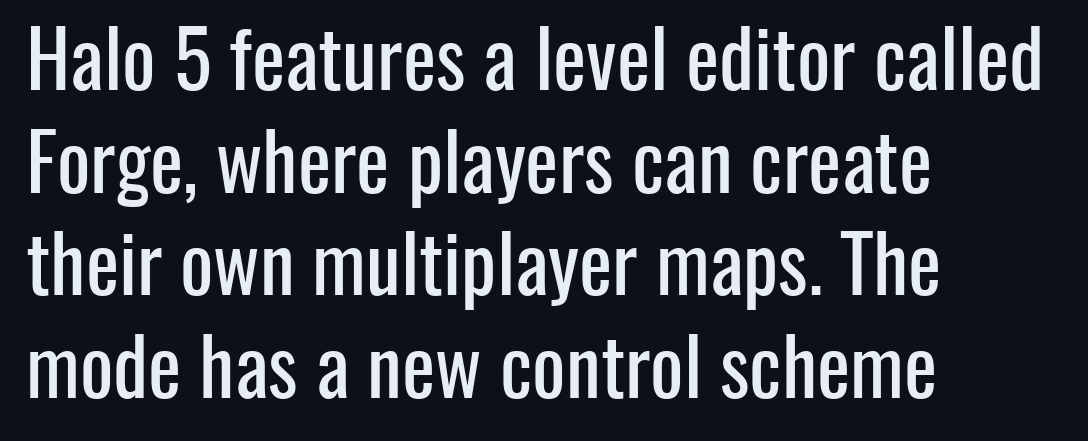
The rag falls on the right side of this text block. The passage shown is typed in a proportional face where columns would drift. Regular leading. The horizontal fit of the characters is conventional and even. A roman cut, with each character standing at attention.
